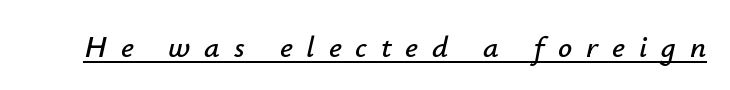
Q: Is the text italic (slanted)? A: Yes, it leans right by about 12 degrees.
Q: Is the text underlined? A: Yes.
Q: Is the spacing between letters normal or unusually wide? A: Unusually wide.
Q: Width (condensed, normal, or wide)? A: Normal.
Q: Stroke contrast? A: Low.
Q: x-height? A: Small.
Q: Monospaced? A: No.
